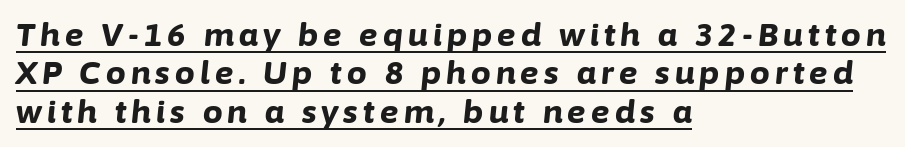
The passage shown is emphatically bold. The typesetter has applied underlining to the passage shown. Is the type slanted? Yes — the strokes lean at a clear angle. Casual observation: everything's shoved over to the left.
